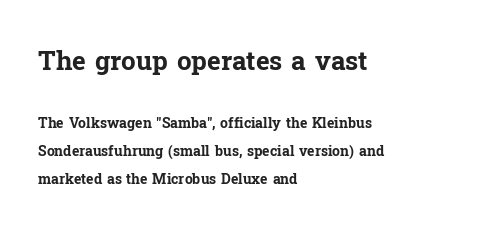
Q: Is the text bold? A: Yes.
Q: Is the text italic (slanted)? A: No, it is upright.
Q: Is the text underlined? A: No.
Q: How is the paragraph aligned? A: Left-aligned.
Q: Is the spacing between letters normal or unusually wide? A: Normal.
Q: Is the spacing between lines tight, normal or loose? A: Loose.
Q: Which block of text is set in a larger size, the first (top) or the second (bottom)? A: The first (top) one.
